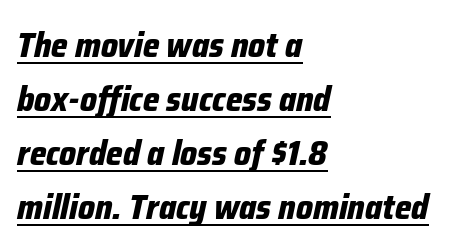
Compared with typical paragraphs, the rows here are spaced about the same. Students, note that the glyphs here touch the page at normal intervals. Plenty of ink on the page — the face is bold. In terms of posture, this sample is oblique.
